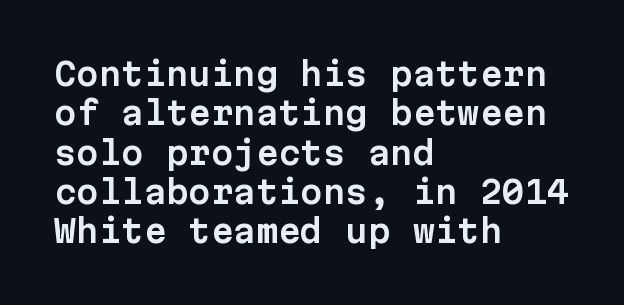
Q: Is the text italic (slanted)? A: No, it is upright.
Q: Is the typeface a serif or a sans-serif typeface? A: Sans-serif.
Q: Is the text underlined? A: No.
Q: How is the paragraph aligned? A: Left-aligned.
Q: Is the spacing between letters normal or unusually wide? A: Normal.
Q: Width (condensed, normal, or wide)? A: Normal.
Q: Stroke contrast? A: Low.
Q: x-height? A: Medium.
Q: Monospaced? A: Yes.
